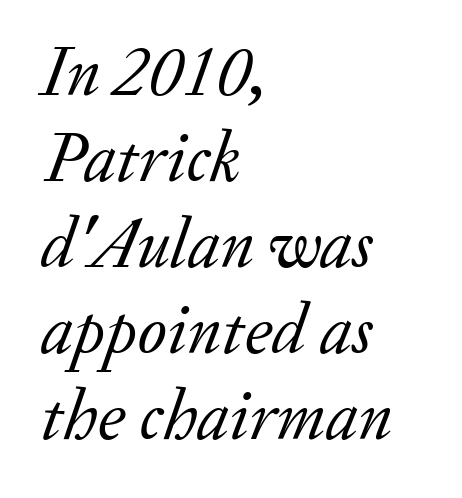
Q: Is the text bold? A: No.
Q: Is the text italic (slanted)? A: Yes, it leans right by about 20 degrees.
Q: Is the typeface a serif or a sans-serif typeface? A: Serif.
Q: Is the text underlined? A: No.
Q: How is the paragraph aligned? A: Left-aligned.
Q: Is the spacing between letters normal or unusually wide? A: Normal.
Q: Width (condensed, normal, or wide)? A: Normal.
Q: Stroke contrast? A: Low.
Q: x-height? A: Small.
Q: Monospaced? A: No.
